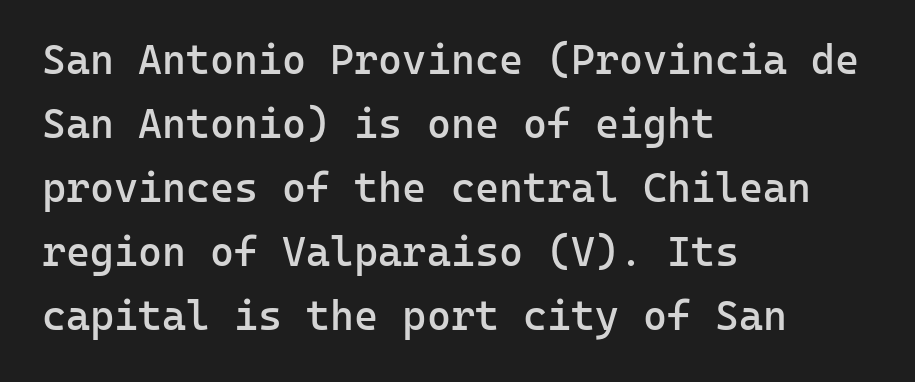
Quick note: not italic, upright. Glyph-to-glyph distance matches everyday printed text. The rendering uses typewriter-style spacing with identical character cells. Check the space under the baseline: it is left empty.
